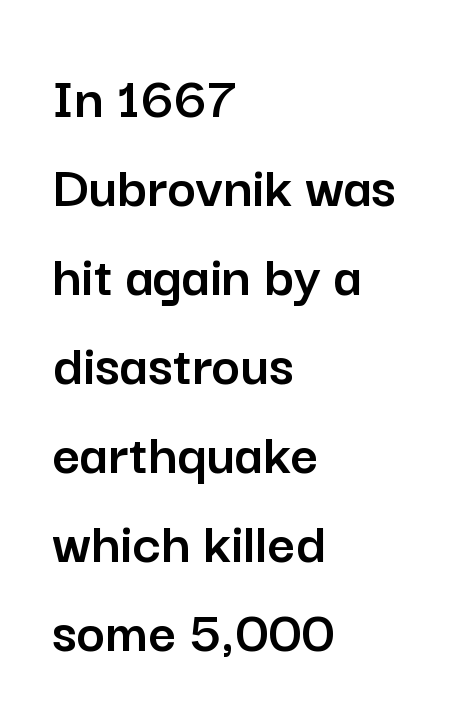
Q: Is the text italic (slanted)? A: No, it is upright.
Q: Is the typeface a serif or a sans-serif typeface? A: Sans-serif.
Q: Is the text underlined? A: No.
Q: How is the paragraph aligned? A: Left-aligned.
Q: Is the spacing between letters normal or unusually wide? A: Normal.
Q: Is the spacing between lines tight, normal or loose? A: Normal.
Q: Width (condensed, normal, or wide)? A: Normal.
Q: Stroke contrast? A: Low.
Q: x-height? A: Medium.
Q: Monospaced? A: No.
